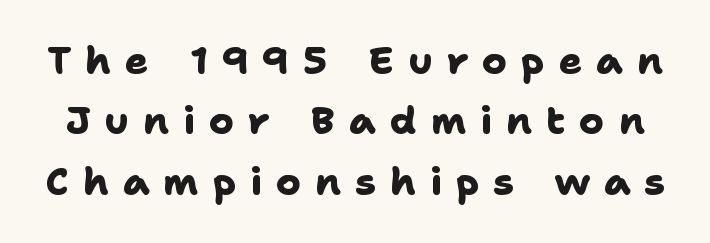
{"serif": "no", "bold": "yes", "weight": "heavy", "width": "normal", "stroke_contrast": "low", "x_height": "medium", "monospaced": "no", "underline": "no", "line_spacing": "normal", "line_spacing_ratio": 1.59, "letter_spacing": "wide", "letter_spacing_em": 0.37, "glyph_px": 38}
